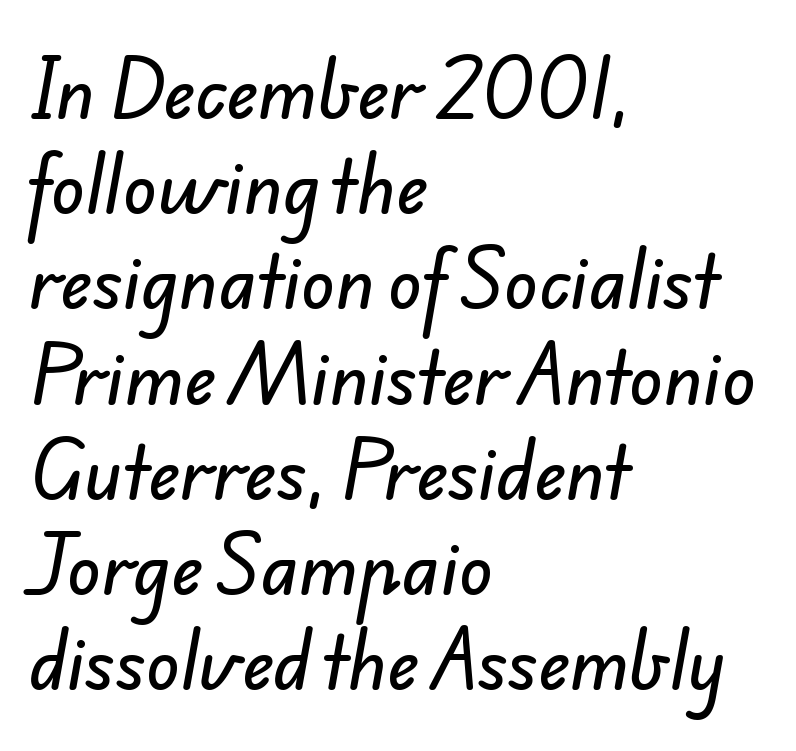
Type style note: lacks serifs. Casual observation: everything's shoved over to the left. The type is set solid horizontally, with unmodified tracking. No word sits above an underline. Whoever set this chose a conventional vertical rhythm.
